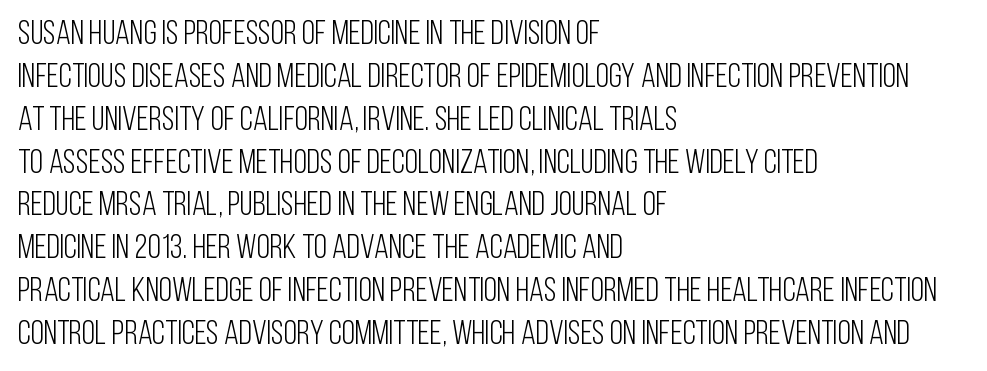
Standard letterfit; no display-style spreading of the glyphs. The passage shown stacks its lines at a standard gap. Type style note: lacks serifs. The typesetting does not lean heavy: it is not bold.
